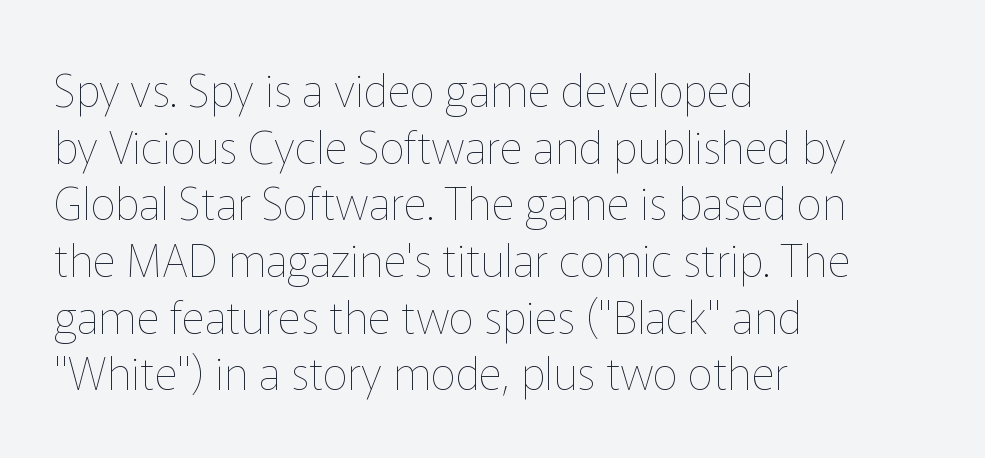
Baseline-to-baseline distance is the conventional proportion of letter height. Vertical stems look standard width or narrower in stroke. The letters advance in unequal steps, a hallmark of proportional type. Words float on clear page, feet unadorned.
